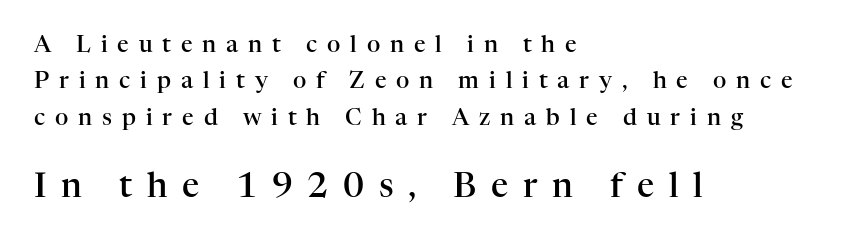
{"serif": "yes", "italic": "no", "bold": "semi", "weight": "semibold", "width": "normal", "stroke_contrast": "high", "x_height": "medium", "monospaced": "no", "underline": "no", "align": "left", "line_spacing": "normal", "line_spacing_ratio": 1.58, "letter_spacing": "wide", "letter_spacing_em": 0.43, "larger_block": "second", "size_ratio": 1.48, "glyph_px": 34}
